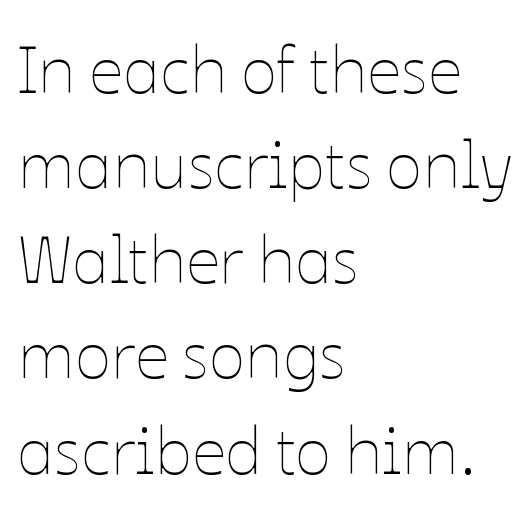
{"italic": "no", "bold": "no", "weight": "thin", "width": "normal", "stroke_contrast": "low", "x_height": "medium", "monospaced": "no", "underline": "no", "align": "left", "line_spacing": "normal", "line_spacing_ratio": 1.42, "letter_spacing": "normal", "letter_spacing_em": 0.0, "glyph_px": 67}
